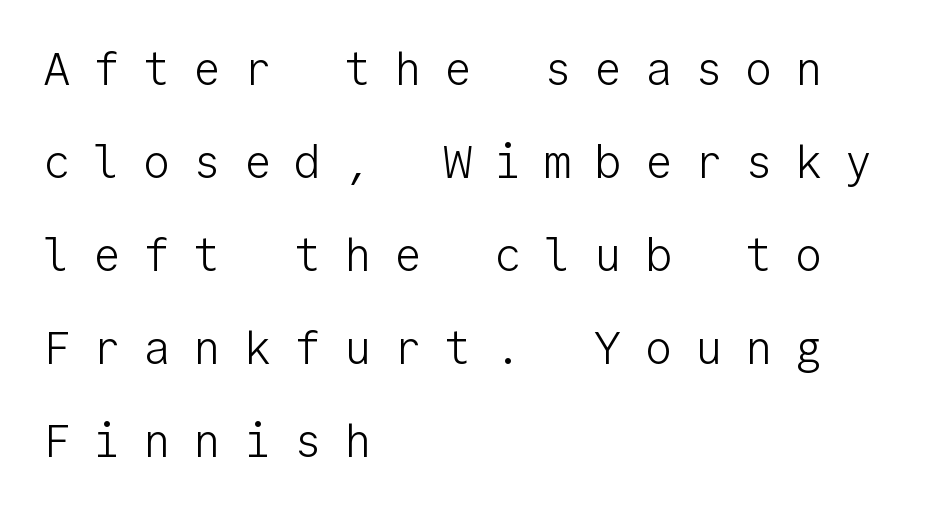
{"serif": "no", "italic": "no", "bold": "no", "weight": "light", "width": "normal", "stroke_contrast": "low", "x_height": "medium", "monospaced": "yes", "underline": "no", "align": "left", "line_spacing": "loose", "line_spacing_ratio": 2.02, "letter_spacing": "wide", "letter_spacing_em": 0.49, "glyph_px": 46}
